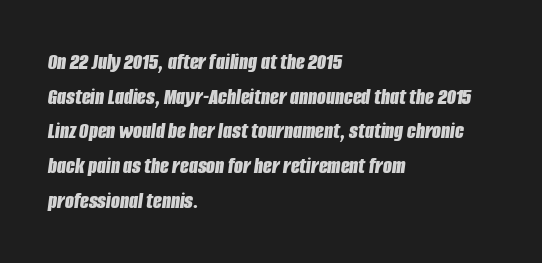
{"italic": "yes", "lean": "right", "slant_degrees": 8, "bold": "yes", "underline": "no", "align": "left", "line_spacing": "normal", "line_spacing_ratio": 1.51, "letter_spacing": "normal", "letter_spacing_em": 0.0, "glyph_px": 23}
